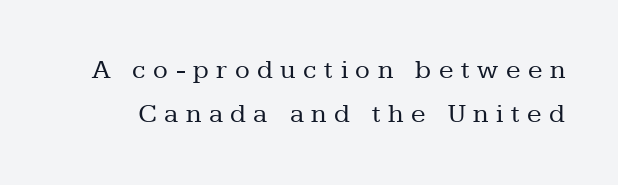
{"italic": "no", "bold": "no", "underline": "no", "line_spacing": "normal", "line_spacing_ratio": 1.63, "letter_spacing": "wide", "letter_spacing_em": 0.28, "glyph_px": 27}
